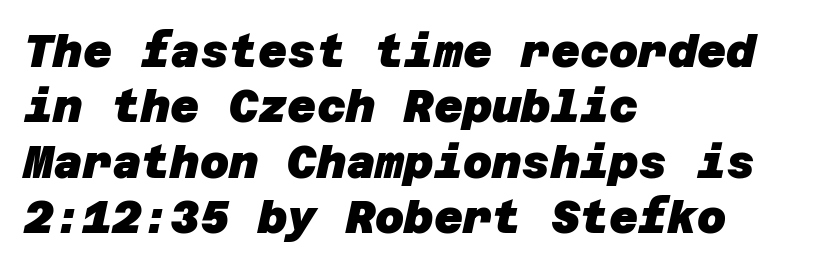
The letters carry no serifs — their stems end cleanly without finishing strokes. Glance below the letters and you will spot only blank space. Summary of weight: heavy, a full bold. In terms of letterspacing, this is plain default setting.
